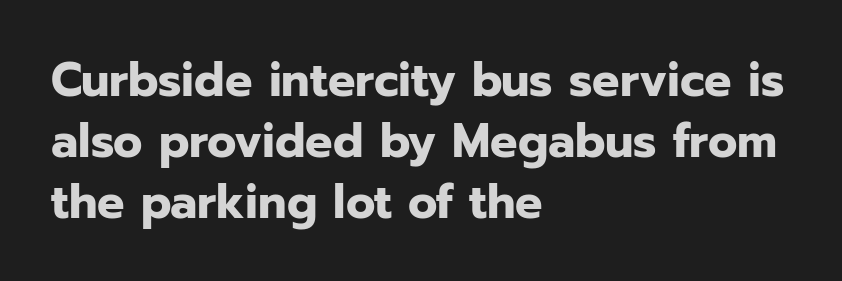
{"serif": "no", "italic": "no", "bold": "yes", "weight": "bold", "width": "normal", "stroke_contrast": "low", "x_height": "medium", "monospaced": "no", "underline": "no", "align": "left", "line_spacing": "normal", "line_spacing_ratio": 1.27, "letter_spacing": "normal", "letter_spacing_em": 0.0, "glyph_px": 48}
